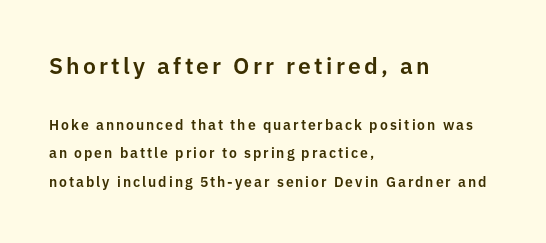
Q: Is the text italic (slanted)? A: No, it is upright.
Q: Is the text underlined? A: No.
Q: How is the paragraph aligned? A: Left-aligned.
Q: Is the spacing between lines tight, normal or loose? A: Loose.
Q: Which block of text is set in a larger size, the first (top) or the second (bottom)? A: The first (top) one.
